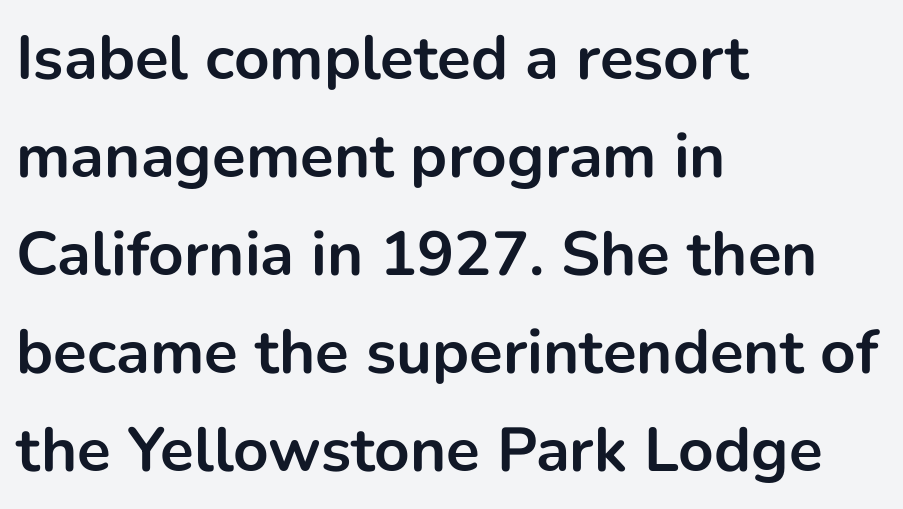
{"serif": "no", "italic": "no", "bold": "yes", "weight": "bold", "width": "normal", "stroke_contrast": "low", "x_height": "medium", "monospaced": "no", "underline": "no", "align": "left", "line_spacing": "normal", "line_spacing_ratio": 1.58, "letter_spacing": "normal", "letter_spacing_em": 0.0, "glyph_px": 62}
